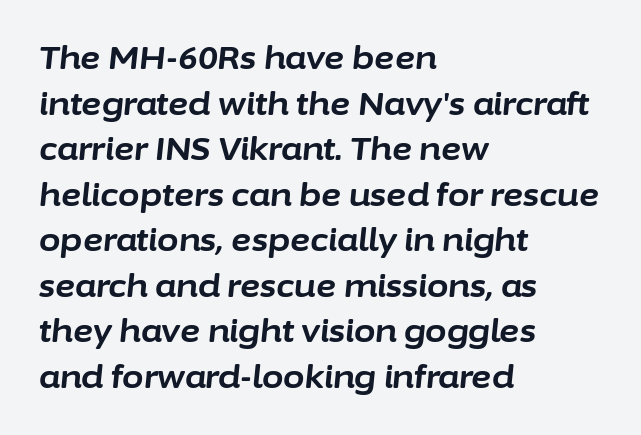
Q: Is the text bold? A: Yes.
Q: Is the text italic (slanted)? A: Yes, it leans right by about 6 degrees.
Q: Is the text underlined? A: No.
Q: How is the paragraph aligned? A: Left-aligned.
Q: Is the spacing between letters normal or unusually wide? A: Normal.
Q: Is the spacing between lines tight, normal or loose? A: Normal.
Q: Width (condensed, normal, or wide)? A: Normal.
Q: Stroke contrast? A: Low.
Q: x-height? A: Medium.
Q: Monospaced? A: No.
